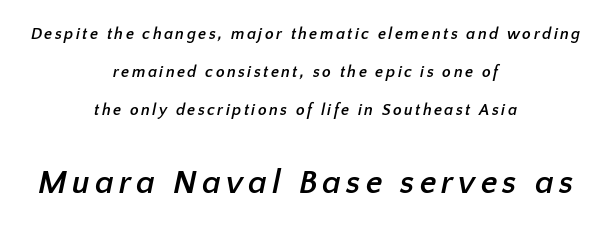
Q: Is the text bold? A: Yes.
Q: Is the typeface a serif or a sans-serif typeface? A: Sans-serif.
Q: Is the text underlined? A: No.
Q: How is the paragraph aligned? A: Centered.
Q: Is the spacing between lines tight, normal or loose? A: Loose.
Q: Which block of text is set in a larger size, the first (top) or the second (bottom)? A: The second (bottom) one.
Q: Width (condensed, normal, or wide)? A: Normal.
Q: Stroke contrast? A: Low.
Q: x-height? A: Medium.
Q: Monospaced? A: No.
